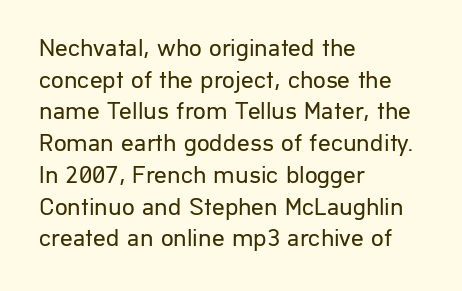
Q: Is the text bold? A: No.
Q: Is the text italic (slanted)? A: No, it is upright.
Q: Is the text underlined? A: No.
Q: How is the paragraph aligned? A: Left-aligned.
Q: Is the spacing between letters normal or unusually wide? A: Normal.
Q: Is the spacing between lines tight, normal or loose? A: Normal.
